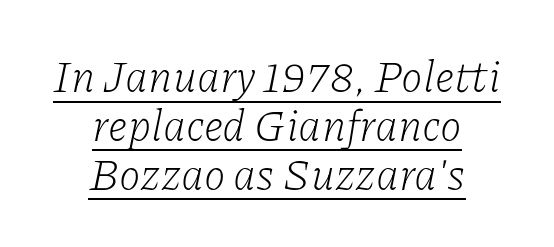
{"serif": "yes", "italic": "yes", "lean": "right", "slant_degrees": 11, "bold": "no", "weight": "light", "width": "normal", "stroke_contrast": "low", "x_height": "medium", "monospaced": "no", "underline": "yes", "align": "center", "line_spacing": "tight", "line_spacing_ratio": 1.11, "letter_spacing": "normal", "letter_spacing_em": 0.0, "glyph_px": 44}
